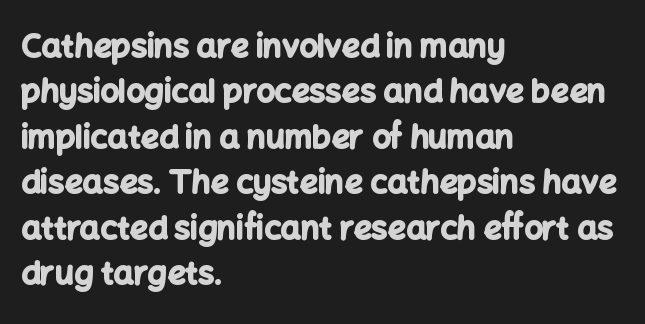
This sample uses a sans-serif face. Rows of type keep a routine distance in the vertical direction. Each letter keeps its own natural width here, so spacing adapts to shape. A bare baseline throughout the passage.
